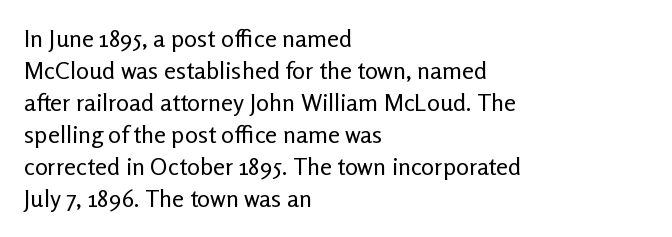
The image shows 24 px text type, upright; set left-aligned, normal line spacing (1.33x), normal letter spacing, not underlined.
